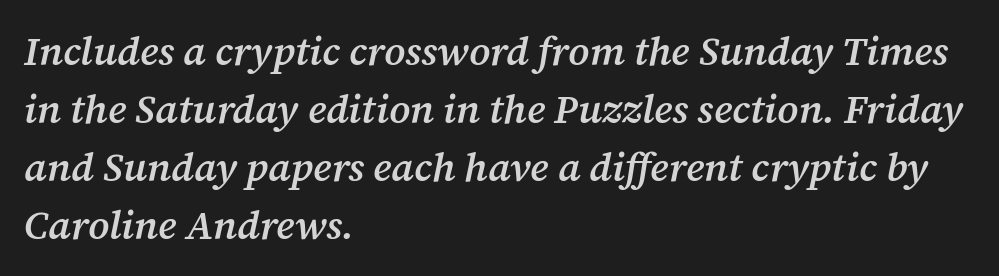
The image shows 40 px semibold serif type, italic (leaning right); set left-aligned, normal line spacing (1.45x), normal letter spacing, not underlined; medium stroke contrast and a medium x-height.
